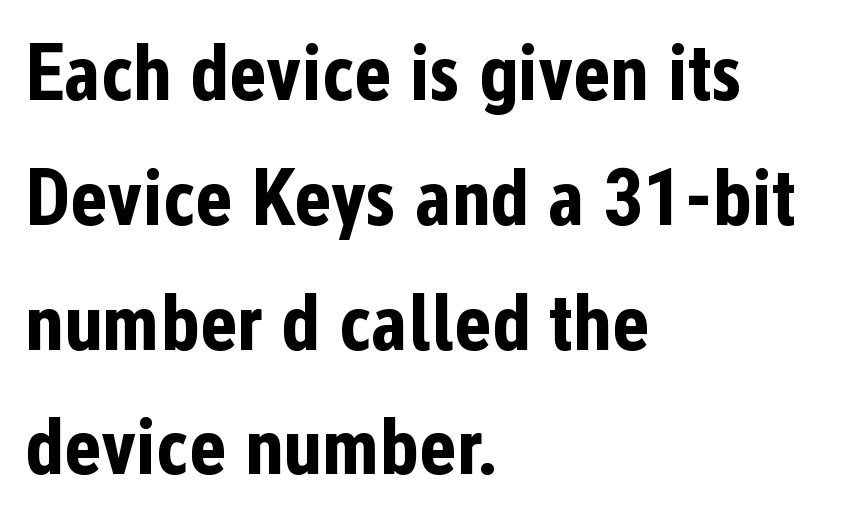
The image shows 80 px bold, condensed sans-serif type, upright; set left-aligned, normal line spacing (1.56x), normal letter spacing, not underlined; low stroke contrast and a medium x-height.
